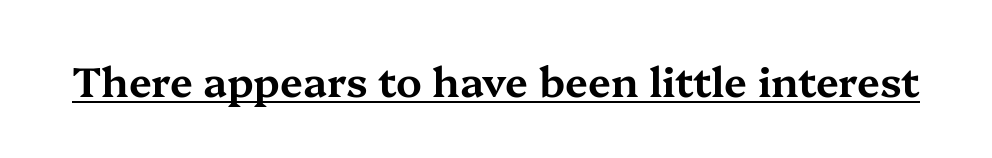
Q: Is the text italic (slanted)? A: No, it is upright.
Q: Is the typeface a serif or a sans-serif typeface? A: Serif.
Q: Is the text underlined? A: Yes.
Q: Is the spacing between letters normal or unusually wide? A: Normal.
Q: Width (condensed, normal, or wide)? A: Wide.
Q: Stroke contrast? A: Medium.
Q: x-height? A: Medium.
Q: Monospaced? A: No.
